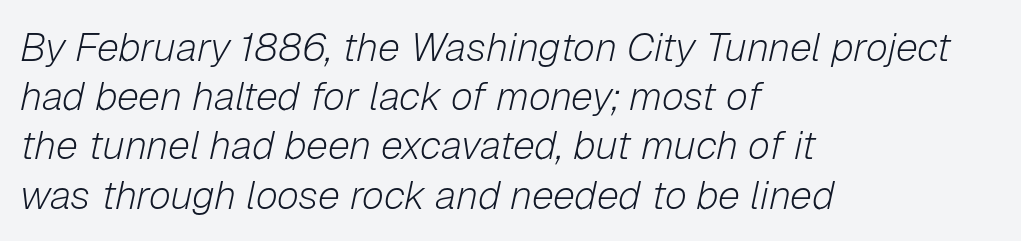
The image shows 40 px light type, italic (leaning right); set left-aligned, line spacing 1.23x, normal letter spacing, not underlined; low stroke contrast and a medium x-height.
